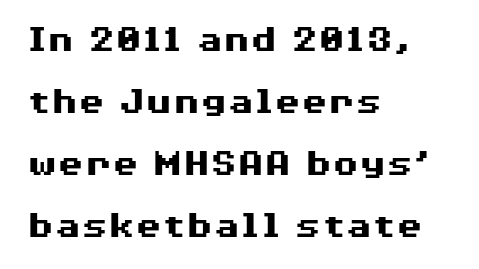
Q: Is the text bold? A: Yes.
Q: Is the text italic (slanted)? A: No, it is upright.
Q: Is the typeface a serif or a sans-serif typeface? A: Sans-serif.
Q: Is the text underlined? A: No.
Q: How is the paragraph aligned? A: Left-aligned.
Q: Is the spacing between letters normal or unusually wide? A: Normal.
Q: Is the spacing between lines tight, normal or loose? A: Normal.
Q: Width (condensed, normal, or wide)? A: Wide.
Q: Stroke contrast? A: Medium.
Q: x-height? A: Medium.
Q: Monospaced? A: No.
